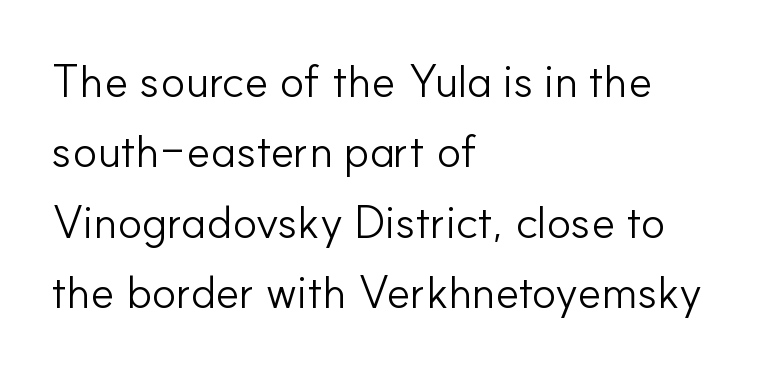
{"serif": "no", "italic": "no", "bold": "no", "weight": "light", "width": "normal", "stroke_contrast": "low", "x_height": "small", "monospaced": "no", "underline": "no", "align": "left", "line_spacing": "normal", "line_spacing_ratio": 1.53, "letter_spacing": "normal", "letter_spacing_em": 0.0, "glyph_px": 46}
